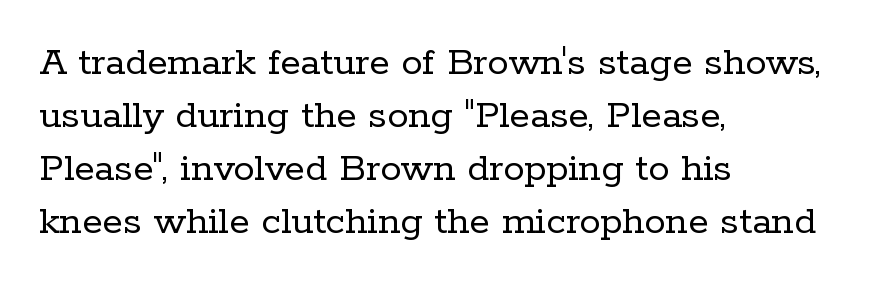
Q: Is the text bold? A: No.
Q: Is the text italic (slanted)? A: No, it is upright.
Q: Is the typeface a serif or a sans-serif typeface? A: Serif.
Q: Is the text underlined? A: No.
Q: How is the paragraph aligned? A: Left-aligned.
Q: Is the spacing between letters normal or unusually wide? A: Normal.
Q: Is the spacing between lines tight, normal or loose? A: Normal.
Q: Width (condensed, normal, or wide)? A: Normal.
Q: Stroke contrast? A: Low.
Q: x-height? A: Medium.
Q: Monospaced? A: No.
